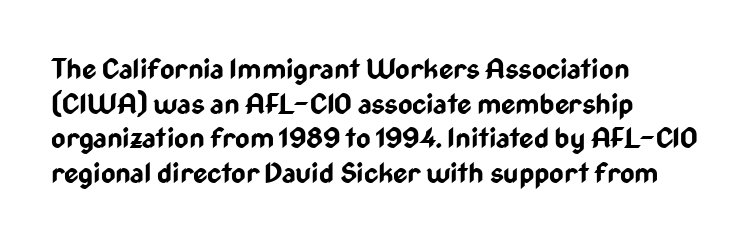
{"serif": "no", "italic": "no", "bold": "yes", "weight": "bold", "width": "condensed", "stroke_contrast": "low", "x_height": "medium", "monospaced": "no", "underline": "no", "align": "left", "line_spacing_ratio": 1.24, "letter_spacing": "normal", "letter_spacing_em": 0.0, "glyph_px": 28}
